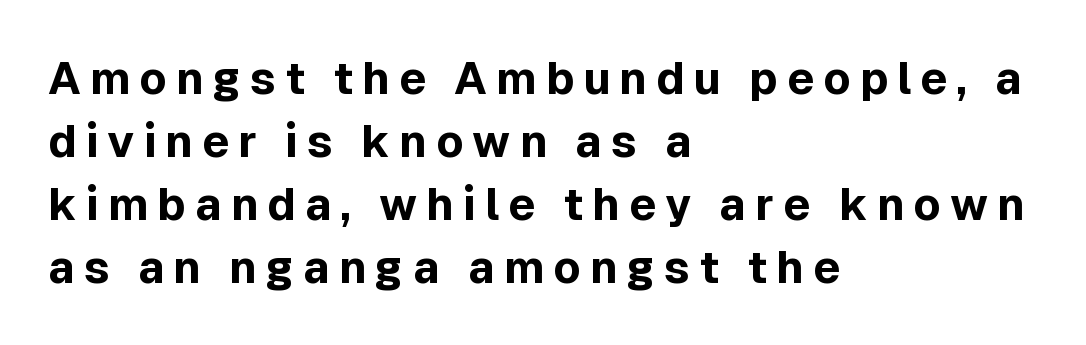
Q: Is the text bold? A: Yes.
Q: Is the text italic (slanted)? A: No, it is upright.
Q: Is the typeface a serif or a sans-serif typeface? A: Sans-serif.
Q: Is the text underlined? A: No.
Q: How is the paragraph aligned? A: Left-aligned.
Q: Is the spacing between letters normal or unusually wide? A: Unusually wide.
Q: Is the spacing between lines tight, normal or loose? A: Normal.
Q: Width (condensed, normal, or wide)? A: Normal.
Q: x-height? A: Medium.
Q: Monospaced? A: No.
